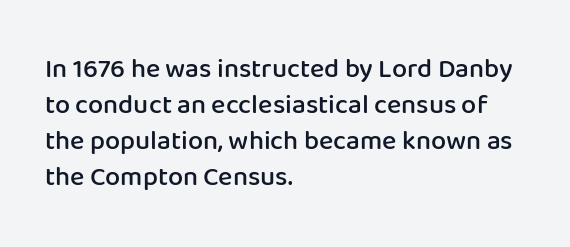
{"italic": "no", "bold": "semi", "underline": "no", "align": "left", "line_spacing": "normal", "line_spacing_ratio": 1.33, "letter_spacing": "normal", "letter_spacing_em": 0.0, "glyph_px": 27}
